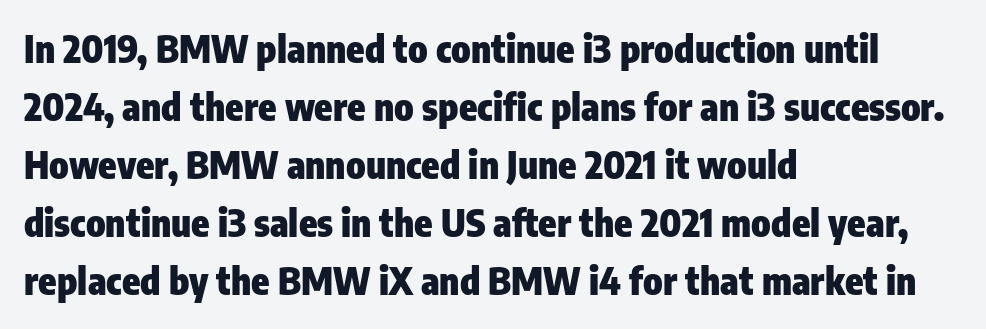
Does the type have serifs? No, each stem ends abruptly. Glyph-to-glyph distance matches everyday printed text. Students, observe: this is what conventionally led text looks like. Strong, thick strokes mark this as bold type. The foot of each line stays bare and open. The ragged edge is on the right, which tells us the setting is flush left.
